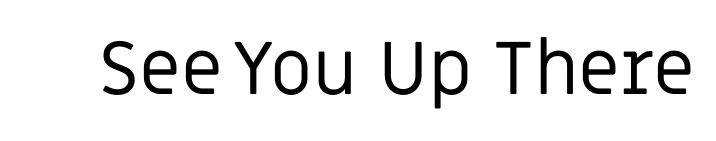
{"serif": "no", "italic": "no", "bold": "no", "weight": "regular", "width": "normal", "stroke_contrast": "low", "x_height": "large", "monospaced": "no", "underline": "no", "letter_spacing": "normal", "letter_spacing_em": 0.0, "glyph_px": 75}
